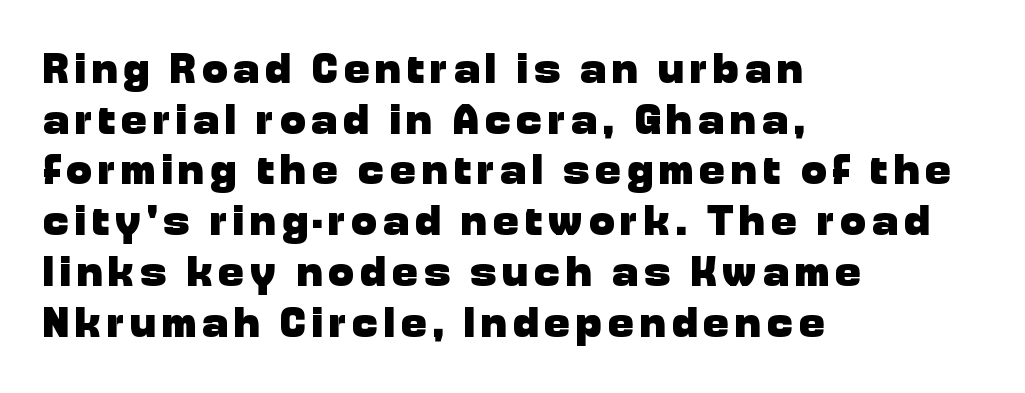
The image shows 43 px heavy sans-serif type, upright; set left-aligned, line spacing 1.18x, not underlined; low stroke contrast and a medium x-height.
